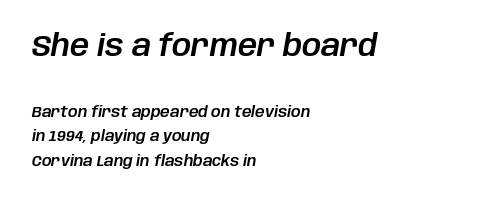
Compared with typical paragraphs, the rows here are spaced about the same. The glyphs look as if they've been sheared to an angle. Character widths vary here, with narrow letters taking less room than wide ones. Is the letter spacing exaggerated? No — it looks like the ordinary default. One-word summary of the alignment: left.
